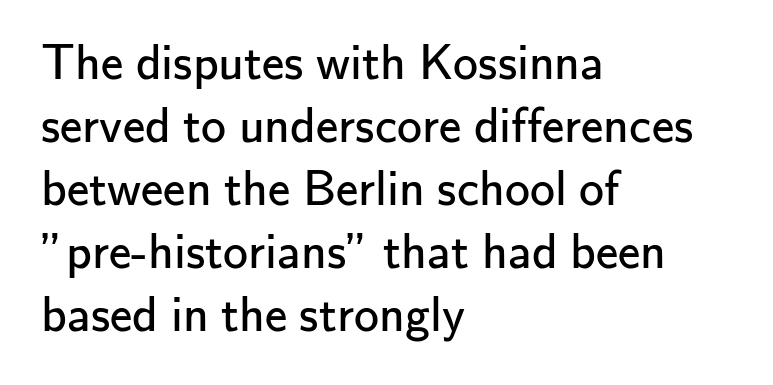
The image shows 50 px regular-weight sans-serif type, upright; set left-aligned, normal line spacing (1.26x), normal letter spacing, not underlined; low stroke contrast and a small x-height.
